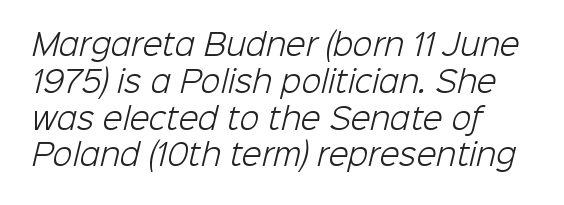
{"serif": "no", "bold": "no", "weight": "light", "width": "normal", "stroke_contrast": "low", "x_height": "medium", "monospaced": "no", "underline": "no", "line_spacing": "normal", "line_spacing_ratio": 1.27, "letter_spacing": "normal", "letter_spacing_em": 0.0, "glyph_px": 29}
